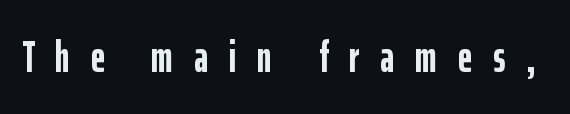
Quick note: not italic, upright. In terms of letterform style, serifs are entirely absent. This sample has the flowing, uneven cadence of proportional lettering. Stroke thickness is high; the sample reads as a true bold.
